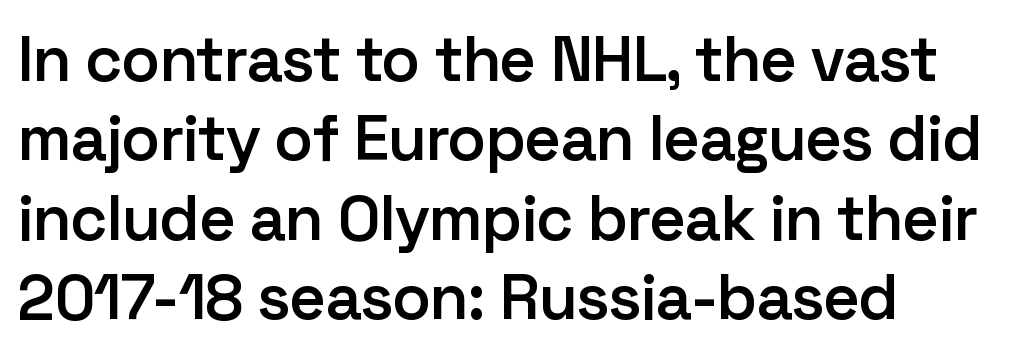
{"serif": "no", "italic": "no", "bold": "semi", "weight": "semibold", "width": "normal", "stroke_contrast": "low", "x_height": "medium", "monospaced": "no", "underline": "no", "line_spacing_ratio": 1.24, "letter_spacing": "normal", "letter_spacing_em": 0.0, "glyph_px": 64}
